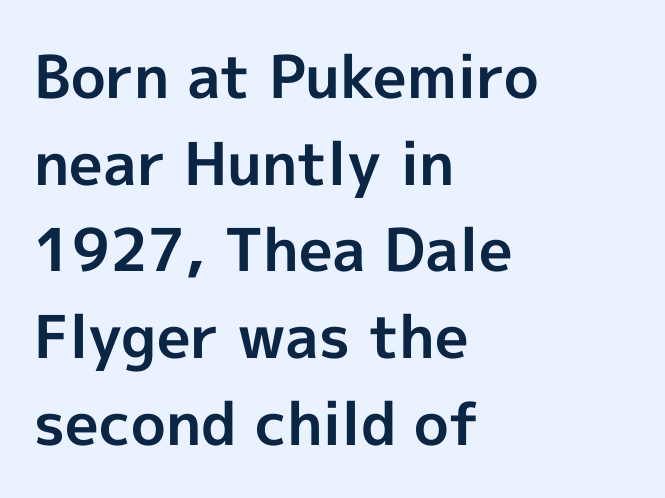
{"serif": "no", "italic": "no", "bold": "yes", "weight": "bold", "width": "normal", "x_height": "medium", "monospaced": "no", "underline": "no", "align": "left", "line_spacing": "normal", "line_spacing_ratio": 1.47, "letter_spacing": "normal", "letter_spacing_em": 0.0, "glyph_px": 59}
